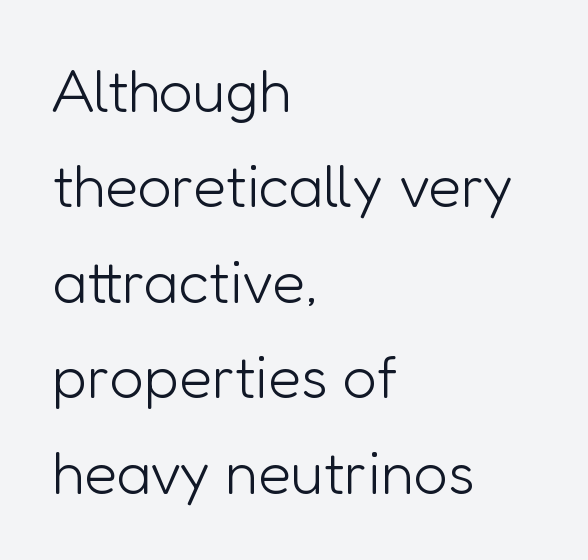
Q: Is the text bold? A: No.
Q: Is the text italic (slanted)? A: No, it is upright.
Q: Is the typeface a serif or a sans-serif typeface? A: Sans-serif.
Q: Is the text underlined? A: No.
Q: How is the paragraph aligned? A: Left-aligned.
Q: Is the spacing between letters normal or unusually wide? A: Normal.
Q: Is the spacing between lines tight, normal or loose? A: Normal.
Q: Width (condensed, normal, or wide)? A: Normal.
Q: Stroke contrast? A: Low.
Q: x-height? A: Medium.
Q: Monospaced? A: No.
